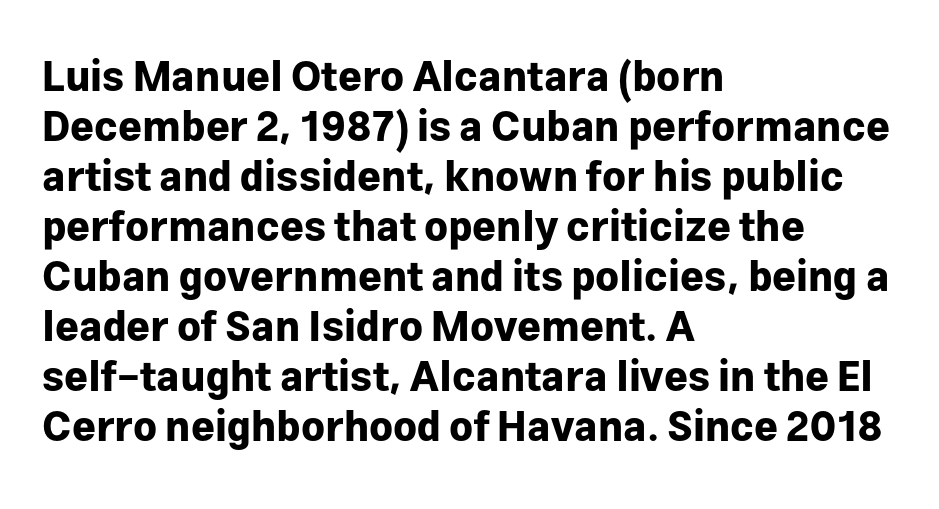
The image shows 41 px bold sans-serif type, upright; set left-aligned, line spacing 1.22x, normal letter spacing, not underlined; low stroke contrast and a medium x-height.
